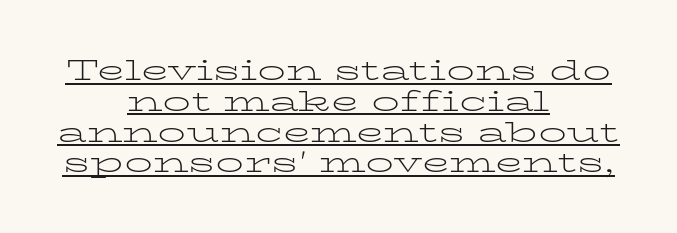
{"serif": "yes", "italic": "no", "bold": "no", "weight": "light", "width": "wide", "stroke_contrast": "low", "x_height": "medium", "monospaced": "no", "underline": "yes", "align": "center", "line_spacing": "tight", "line_spacing_ratio": 1.1, "letter_spacing": "normal", "letter_spacing_em": 0.0, "glyph_px": 28}
